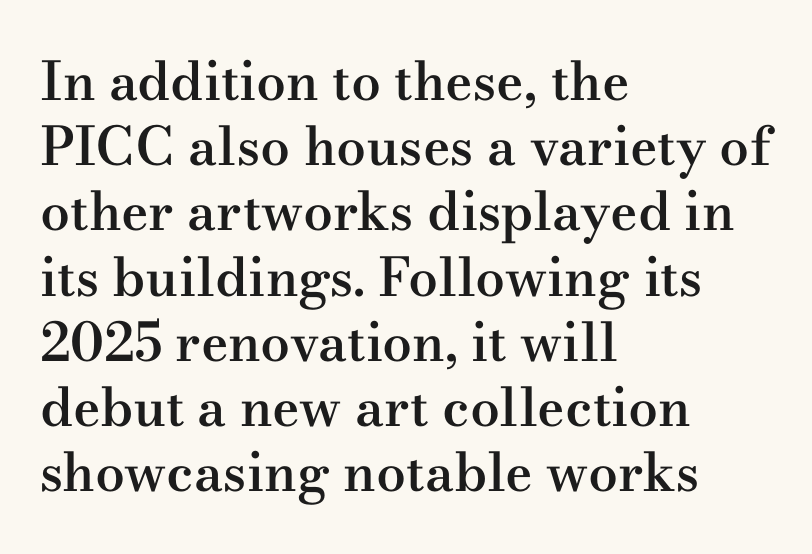
The compositor pushed each line to the left boundary. Unlike italic type, these characters show no tilt at all. Here the designer chose a conventional face with non-uniform glyph widths. The foot of each line stays bare and open. Inter-character spacing is left at the font's built-in metrics. A fair bit of extra ink — the face is semibold, not bold.
